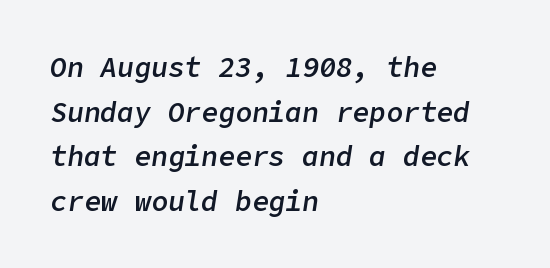
Q: Is the text bold? A: Semi-bold.
Q: Is the text italic (slanted)? A: Yes, it leans right by about 9 degrees.
Q: Is the text underlined? A: No.
Q: How is the paragraph aligned? A: Left-aligned.
Q: Is the spacing between letters normal or unusually wide? A: Normal.
Q: Is the spacing between lines tight, normal or loose? A: Normal.
Q: Width (condensed, normal, or wide)? A: Normal.
Q: Stroke contrast? A: Low.
Q: x-height? A: Medium.
